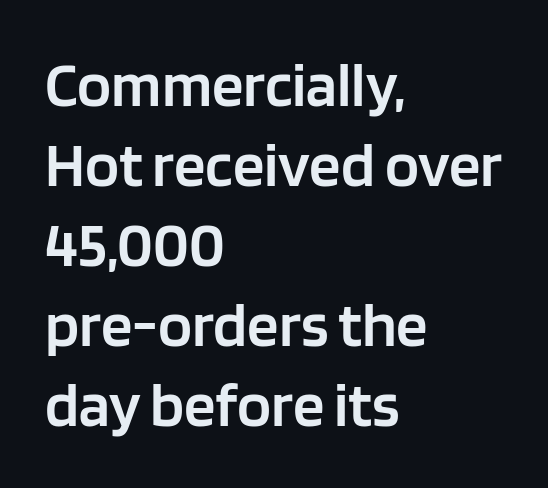
The image shows 63 px semibold sans-serif type, upright; set left-aligned, normal line spacing (1.27x), normal letter spacing, not underlined; low stroke contrast and a large x-height.
